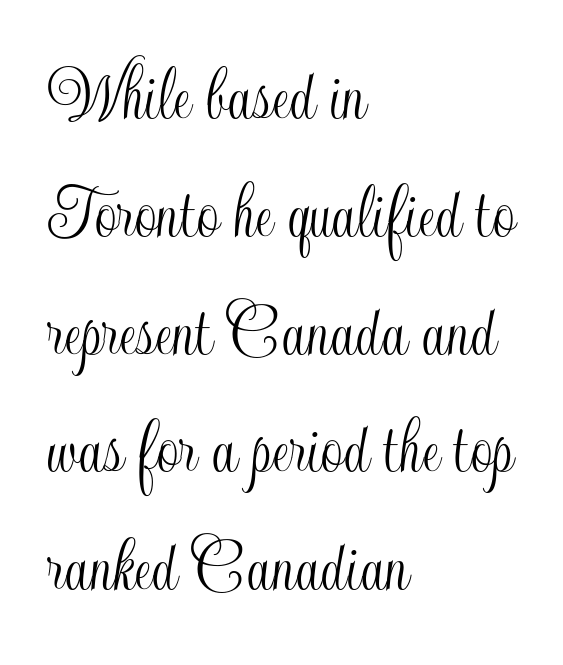
The face used here is proportionally spaced, like ordinary book or web type. Nobody touched the tracking dial on this one. Typeset ragged right — the left edge is the straight one.
